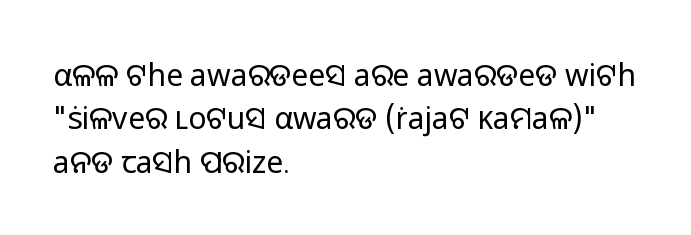
A student would call this left alignment; a typographer would say flush left, rag right. The face used here is proportionally spaced, like ordinary book or web type. Inter-character spacing is left at the font's built-in metrics. Summary of weight: not heavy and not bold. Note: no serifs on the glyphs.
